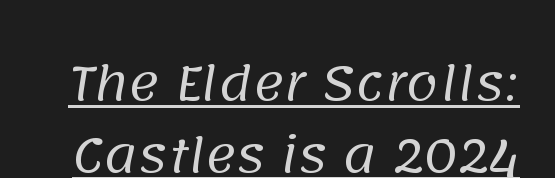
{"serif": "no", "bold": "no", "weight": "regular", "width": "normal", "stroke_contrast": "low", "x_height": "large", "monospaced": "no", "underline": "yes", "line_spacing": "normal", "line_spacing_ratio": 1.53, "letter_spacing": "normal", "letter_spacing_em": 0.0, "glyph_px": 47}
